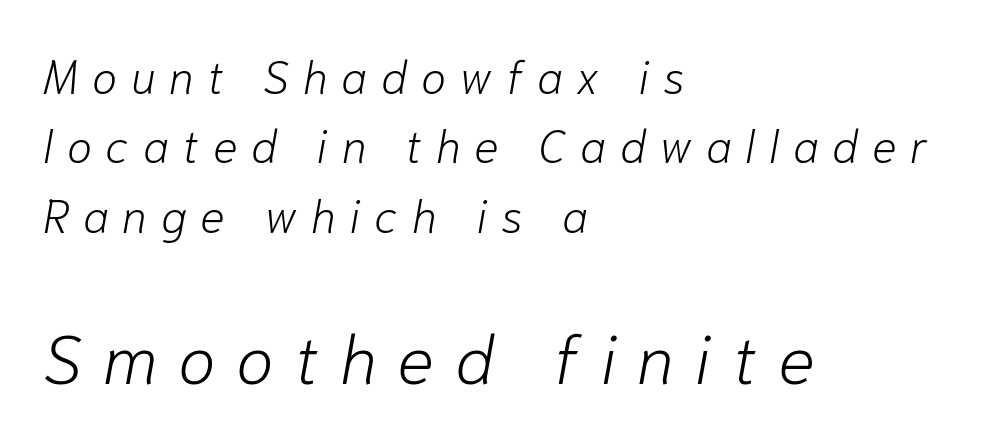
Q: Is the text bold? A: No.
Q: Is the text italic (slanted)? A: Yes, it leans right by about 10 degrees.
Q: Is the text underlined? A: No.
Q: How is the paragraph aligned? A: Left-aligned.
Q: Is the spacing between letters normal or unusually wide? A: Unusually wide.
Q: Is the spacing between lines tight, normal or loose? A: Normal.
Q: Which block of text is set in a larger size, the first (top) or the second (bottom)? A: The second (bottom) one.
Q: Width (condensed, normal, or wide)? A: Normal.
Q: Stroke contrast? A: Low.
Q: x-height? A: Medium.
Q: Monospaced? A: No.
